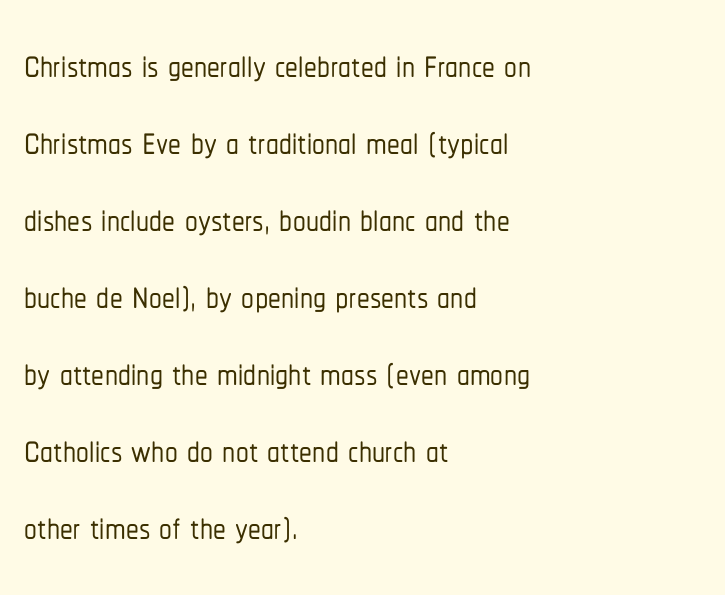
{"serif": "no", "italic": "no", "width": "condensed", "stroke_contrast": "low", "x_height": "medium", "monospaced": "no", "underline": "no", "align": "left", "line_spacing": "normal", "line_spacing_ratio": 1.51, "letter_spacing": "normal", "letter_spacing_em": 0.0, "glyph_px": 51}
